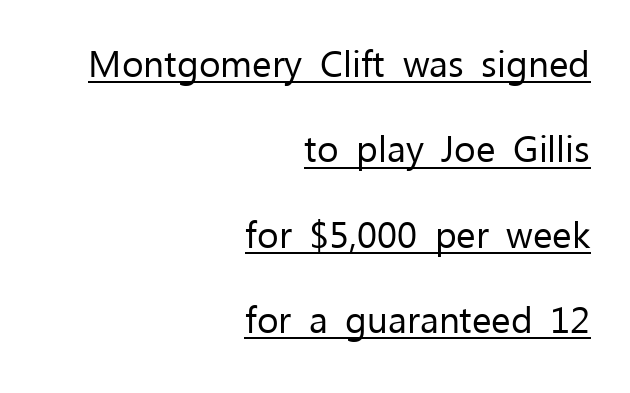
Q: Is the text bold? A: No.
Q: Is the text italic (slanted)? A: No, it is upright.
Q: Is the typeface a serif or a sans-serif typeface? A: Sans-serif.
Q: Is the text underlined? A: Yes.
Q: How is the paragraph aligned? A: Right-aligned.
Q: Is the spacing between letters normal or unusually wide? A: Normal.
Q: Is the spacing between lines tight, normal or loose? A: Loose.
Q: Width (condensed, normal, or wide)? A: Normal.
Q: Stroke contrast? A: Low.
Q: x-height? A: Medium.
Q: Monospaced? A: No.
